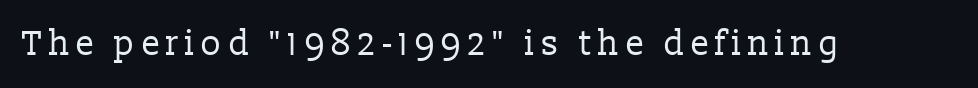
{"serif": "yes", "italic": "no", "bold": "no", "weight": "regular", "width": "normal", "stroke_contrast": "low", "x_height": "medium", "monospaced": "no", "underline": "no", "glyph_px": 35}
